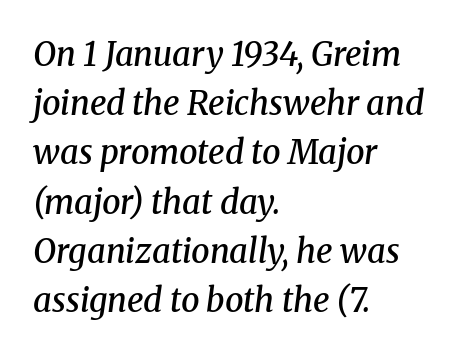
A somewhat darkened texture: the type is semibold rather than bold. Standard letterfit; no display-style spreading of the glyphs. Caption: multi-line text, flush left, ragged right. Rendered with sloped, italic letterforms. The passage shown is typed in a proportional face where columns would drift.
